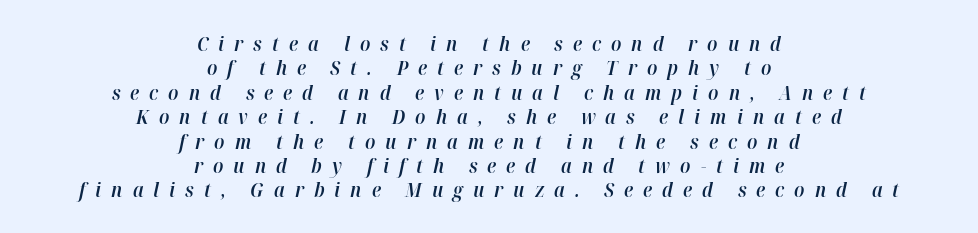
The image shows 20 px text type, italic (leaning right); set centered, line spacing 1.22x, unusually wide letter spacing (+0.5 em), not underlined.
